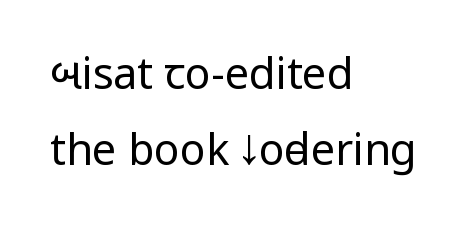
Notice how the passage keeps a crisp vertical edge on the left only. Proportional: the letters do not fall into vertical columns. If you drew a line through each stem, it would be perfectly vertical. Nope, no serifs anywhere on these letters. Bare-footed words on every line.
